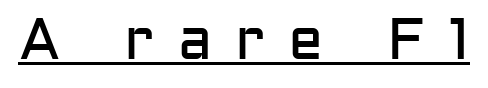
Q: Is the text bold? A: No.
Q: Is the text italic (slanted)? A: No, it is upright.
Q: Is the typeface a serif or a sans-serif typeface? A: Sans-serif.
Q: Is the text underlined? A: Yes.
Q: Is the spacing between letters normal or unusually wide? A: Unusually wide.
Q: Width (condensed, normal, or wide)? A: Normal.
Q: Stroke contrast? A: Low.
Q: x-height? A: Medium.
Q: Monospaced? A: No.
